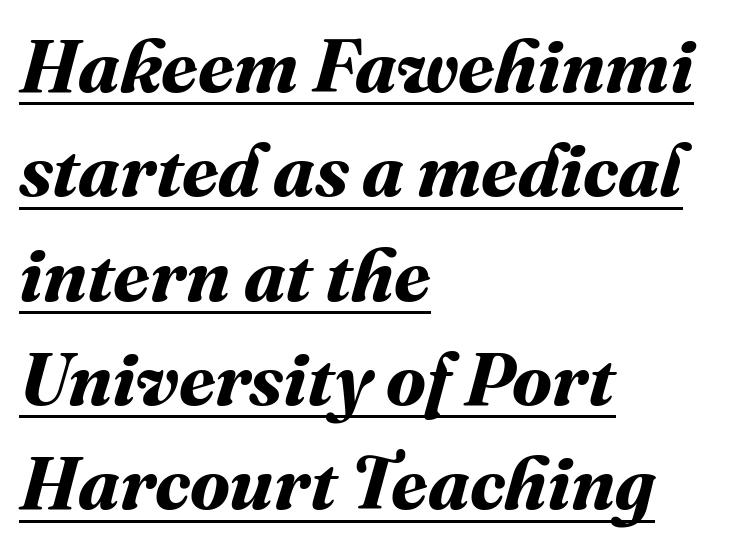
Q: Is the text bold? A: Yes.
Q: Is the text underlined? A: Yes.
Q: How is the paragraph aligned? A: Left-aligned.
Q: Is the spacing between letters normal or unusually wide? A: Normal.
Q: Is the spacing between lines tight, normal or loose? A: Normal.
Q: Width (condensed, normal, or wide)? A: Normal.
Q: Stroke contrast? A: Medium.
Q: x-height? A: Medium.
Q: Monospaced? A: No.
